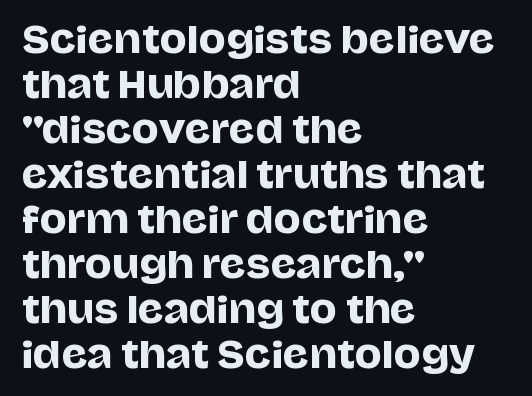
Q: Is the text italic (slanted)? A: No, it is upright.
Q: Is the typeface a serif or a sans-serif typeface? A: Sans-serif.
Q: Is the text underlined? A: No.
Q: How is the paragraph aligned? A: Left-aligned.
Q: Is the spacing between letters normal or unusually wide? A: Normal.
Q: Is the spacing between lines tight, normal or loose? A: Normal.
Q: Width (condensed, normal, or wide)? A: Normal.
Q: Stroke contrast? A: Low.
Q: x-height? A: Large.
Q: Monospaced? A: No.
